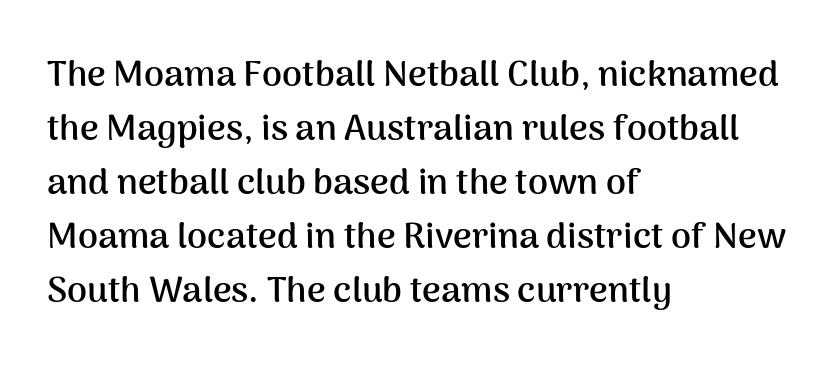
A typesetter would call this proportional, since set widths differ per character. Is the letter spacing exaggerated? No — it looks like the ordinary default. The letters are bold, with thick, heavy strokes. Upright lettering throughout. The paragraph has a hard left edge and a soft right edge. Beneath every word, the page is bare.
